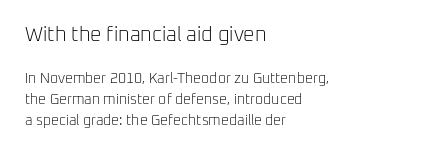
Q: Is the text bold? A: No.
Q: Is the text italic (slanted)? A: No, it is upright.
Q: Is the text underlined? A: No.
Q: How is the paragraph aligned? A: Left-aligned.
Q: Is the spacing between letters normal or unusually wide? A: Normal.
Q: Is the spacing between lines tight, normal or loose? A: Normal.
Q: Which block of text is set in a larger size, the first (top) or the second (bottom)? A: The first (top) one.
